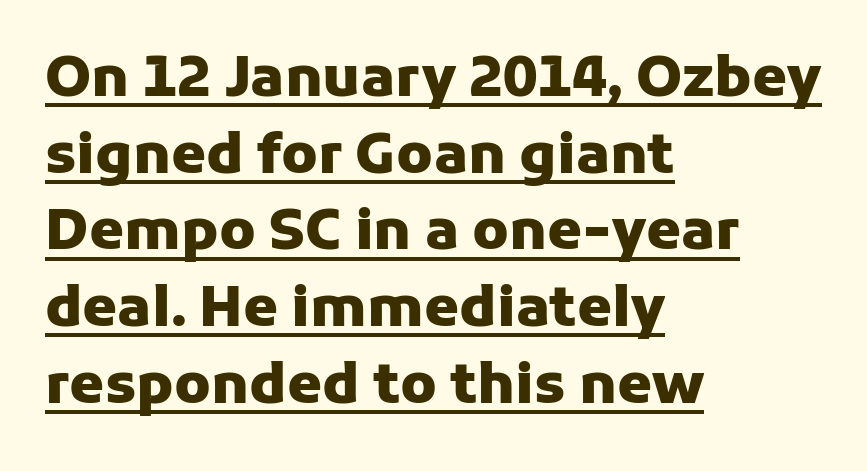
A dark, heavy texture on the line: the type is bold. This rendering leaves character spacing at its baseline value. The lines in this sample share a left origin and differ only in where they stop. Notice how the stems are strictly vertical — no italics here. The glyphs in this specimen are sans serif. Think of a printed novel: that variable character pitch is what you see here.
